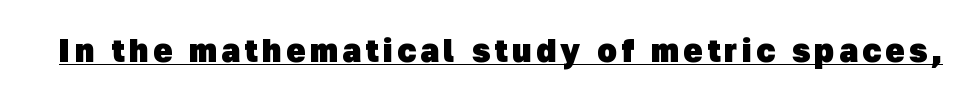
The image shows 32 px heavy sans-serif type; set underlined; low stroke contrast and a medium x-height.
